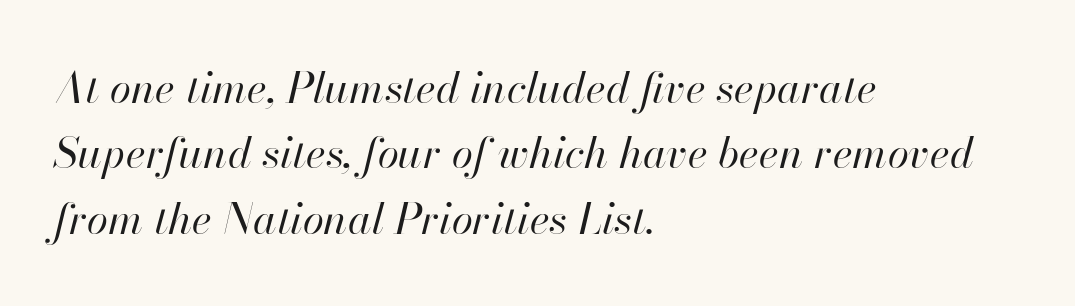
In terms of letterspacing, this is plain default setting. One glance says typical: line gaps are just what's usual. Lines of text with bare space underneath. Looks like regular typesetting: each glyph gets only the width it needs.
